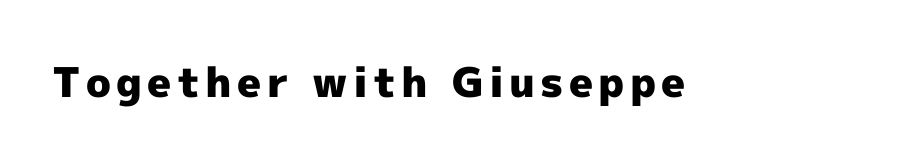
The image shows 41 px heavy sans-serif type, upright; set not underlined; a medium x-height.
